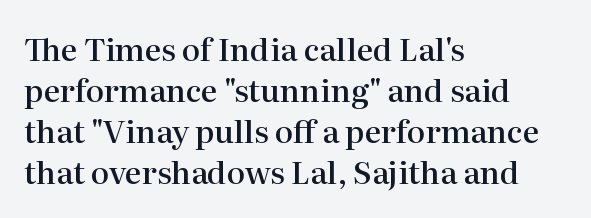
Standard letterfit; no display-style spreading of the glyphs. Italic: no, the glyphs are upright roman. Caption: multi-line text, flush left, ragged right. The letters advance in unequal steps, a hallmark of proportional type.
